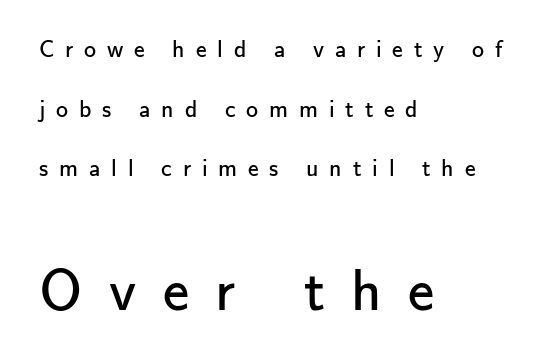
Q: Is the text bold? A: No.
Q: Is the text italic (slanted)? A: No, it is upright.
Q: Is the typeface a serif or a sans-serif typeface? A: Sans-serif.
Q: Is the text underlined? A: No.
Q: How is the paragraph aligned? A: Left-aligned.
Q: Is the spacing between letters normal or unusually wide? A: Unusually wide.
Q: Is the spacing between lines tight, normal or loose? A: Loose.
Q: Which block of text is set in a larger size, the first (top) or the second (bottom)? A: The second (bottom) one.
Q: Width (condensed, normal, or wide)? A: Normal.
Q: Stroke contrast? A: Low.
Q: x-height? A: Small.
Q: Monospaced? A: No.
